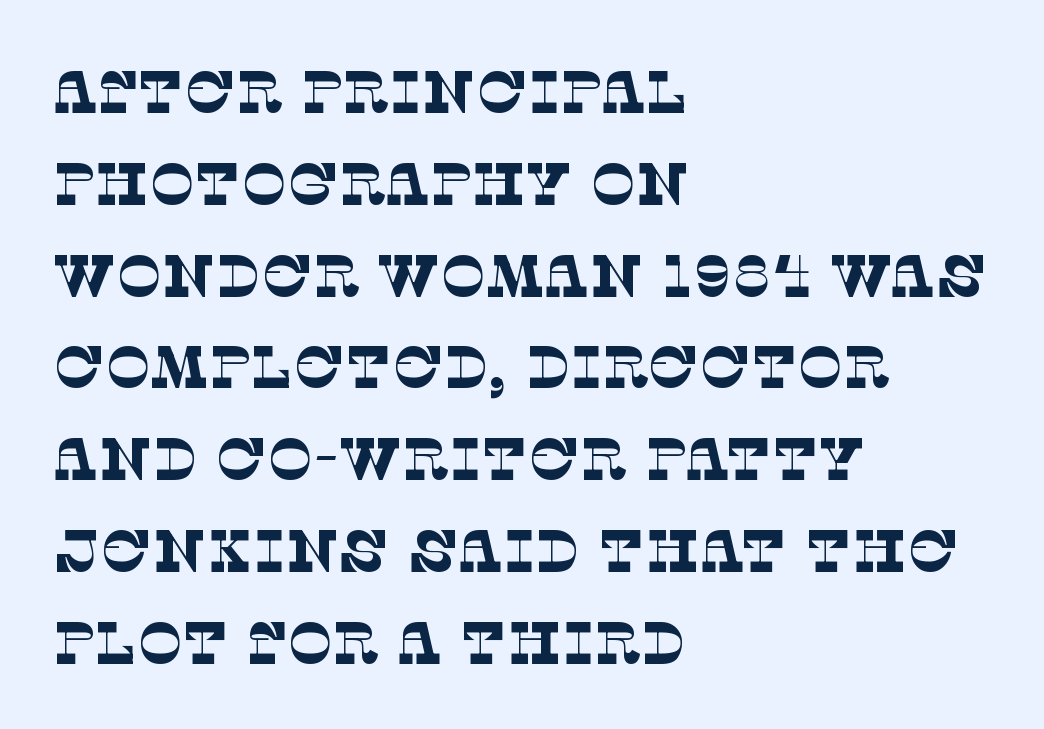
The face looks like a standard text weight, possibly lighter. Do the characters align in a grid? No, the font is proportional. This sample is left-justified, so line endings fall wherever the words run out. These lines keep a tight, regular rhythm from letter to letter. A normal amount of white space separates one row of letters from the next.
